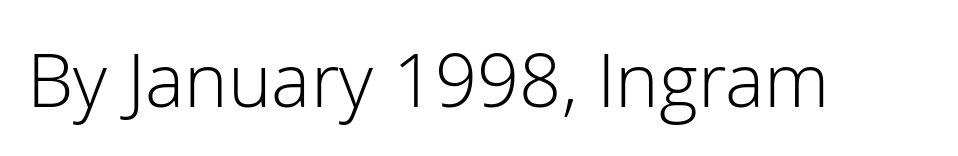
The image shows 74 px light sans-serif type, upright; set normal letter spacing, not underlined; low stroke contrast and a medium x-height.
